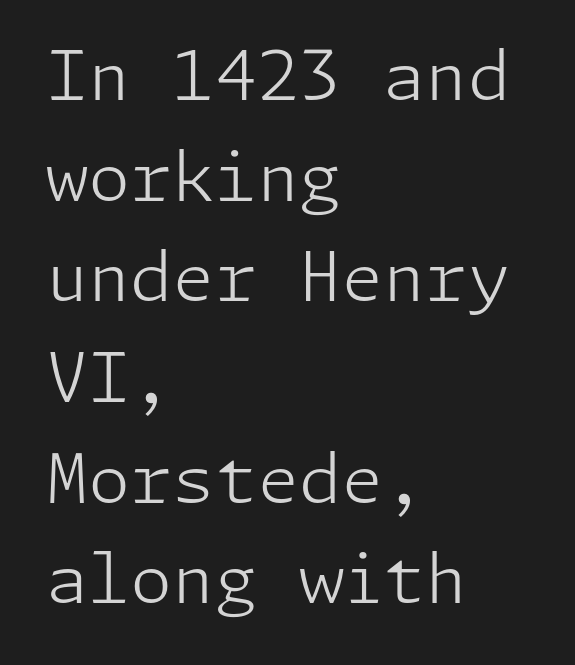
On a weight scale, this lands at 450 or below. The gap between lines stays unmarked. Italic? Not at all — the glyphs are vertical. Leading: standard.
